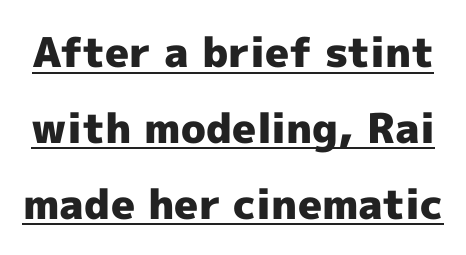
Heavy, bold letterforms. Ordinary non-slanted type is in use. This sample uses a sans-serif face. Each word holds together tightly as a unit, with standard inter-letter gaps. Underlining? Definitely there.
